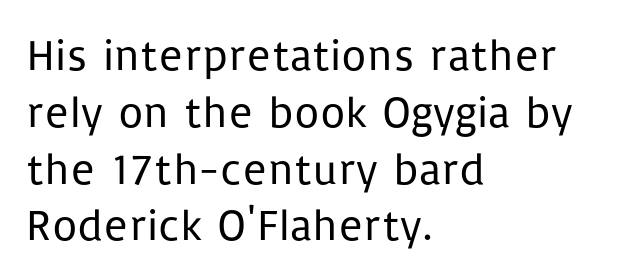
{"serif": "no", "italic": "no", "bold": "no", "weight": "regular", "width": "normal", "stroke_contrast": "low", "x_height": "medium", "monospaced": "no", "underline": "no", "align": "left", "line_spacing": "normal", "line_spacing_ratio": 1.29, "letter_spacing": "normal", "letter_spacing_em": 0.0, "glyph_px": 44}
